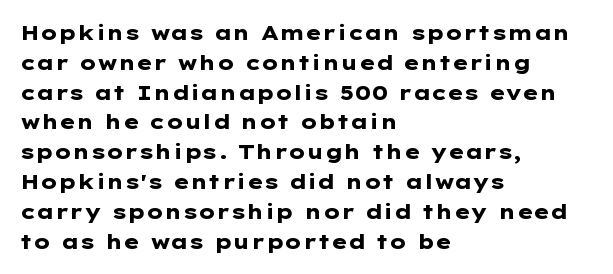
Summary of weight: heavy, a full bold. This sample is left-justified, so line endings fall wherever the words run out. The type sits square on the baseline with zero lean. The lines sit at an ordinary, default distance from one another. A bare baseline throughout the passage. This sample uses plain, unmodified letter spacing.
